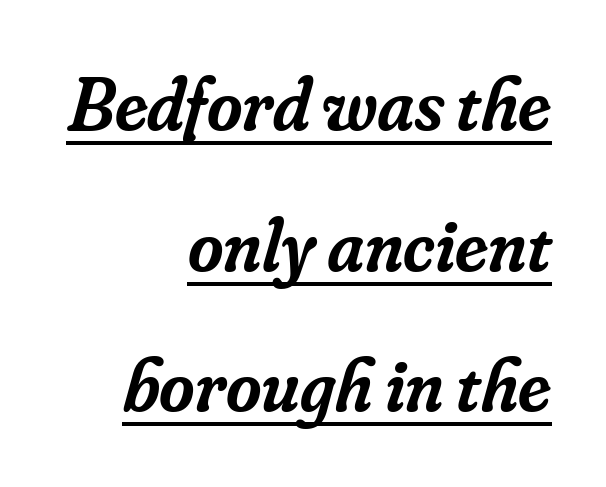
The image shows 76 px semibold serif type, italic (leaning right); set right-aligned, line spacing 1.85x, normal letter spacing, underlined; low stroke contrast and a small x-height.
